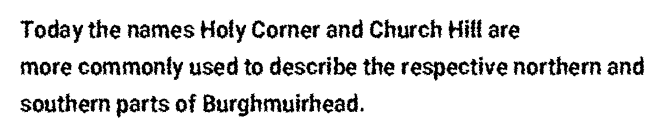
Q: Is the text italic (slanted)? A: No, it is upright.
Q: Is the text underlined? A: No.
Q: How is the paragraph aligned? A: Left-aligned.
Q: Is the spacing between letters normal or unusually wide? A: Normal.
Q: Is the spacing between lines tight, normal or loose? A: Normal.
